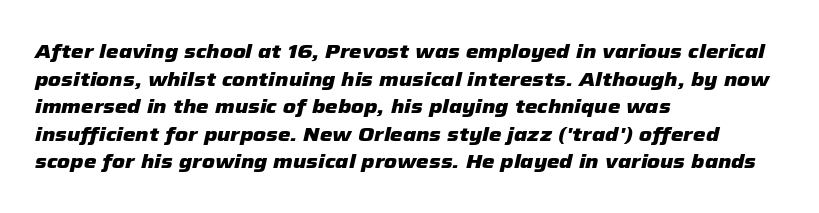
Q: Is the text bold? A: Yes.
Q: Is the text italic (slanted)? A: Yes, it leans right by about 12 degrees.
Q: Is the text underlined? A: No.
Q: How is the paragraph aligned? A: Left-aligned.
Q: Is the spacing between letters normal or unusually wide? A: Normal.
Q: Is the spacing between lines tight, normal or loose? A: Normal.
